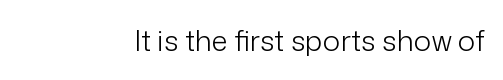
Q: Is the text bold? A: No.
Q: Is the text italic (slanted)? A: No, it is upright.
Q: Is the typeface a serif or a sans-serif typeface? A: Sans-serif.
Q: Is the text underlined? A: No.
Q: Is the spacing between letters normal or unusually wide? A: Normal.
Q: Width (condensed, normal, or wide)? A: Normal.
Q: Stroke contrast? A: Low.
Q: x-height? A: Medium.
Q: Monospaced? A: No.
